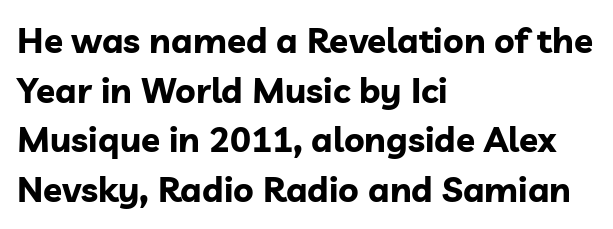
Q: Is the text bold? A: Yes.
Q: Is the text italic (slanted)? A: No, it is upright.
Q: Is the typeface a serif or a sans-serif typeface? A: Sans-serif.
Q: Is the text underlined? A: No.
Q: How is the paragraph aligned? A: Left-aligned.
Q: Is the spacing between letters normal or unusually wide? A: Normal.
Q: Is the spacing between lines tight, normal or loose? A: Normal.
Q: Width (condensed, normal, or wide)? A: Normal.
Q: Stroke contrast? A: Low.
Q: x-height? A: Medium.
Q: Monospaced? A: No.
